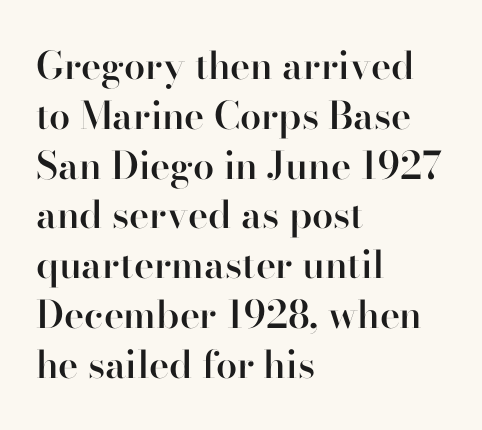
Spacing verdict: proportional, widths tailored to each character. Vertically, the passage feels balanced, rows spaced as you'd expect. The rendering keeps characters at their native spacing. Set as a demibold, roughly 600 on the weight scale. Serifs: yes, visible at the terminals of the letterforms. Designer's note — italics off, roman on.
